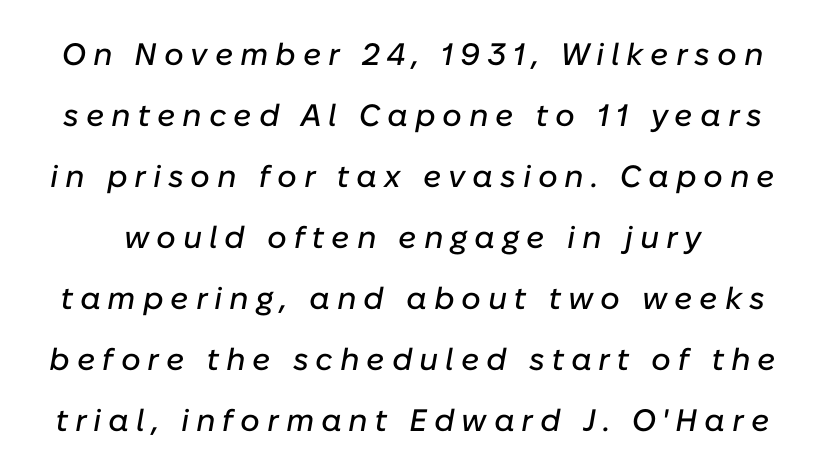
The image shows 31 px text type, italic (leaning right); set loose line spacing (1.97x), unusually wide letter spacing (+0.22 em), not underlined; low stroke contrast and a medium x-height.
